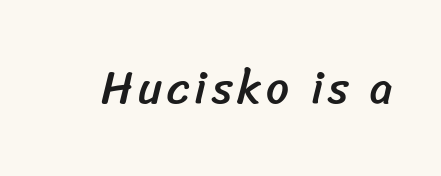
{"serif": "no", "width": "normal", "stroke_contrast": "low", "x_height": "medium", "monospaced": "no", "underline": "no", "glyph_px": 45}
